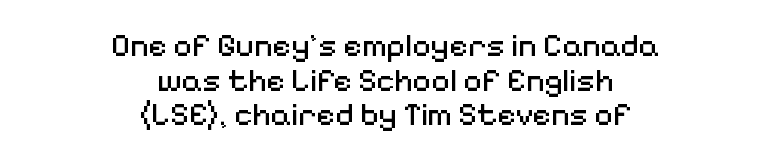
Here the designer chose a conventional face with non-uniform glyph widths. Stroke thickness stays within the range of a standard reading face or lighter. Does the copy run flush right? No — it is centered line by line. The letterforms sit shoulder to shoulder at normal distance. The type sits square on the baseline with zero lean.
